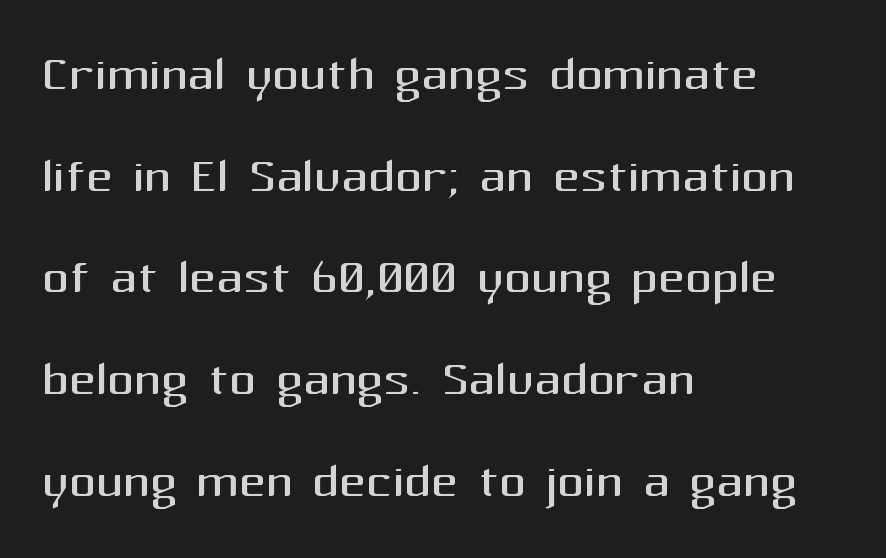
Q: Is the text bold? A: No.
Q: Is the text italic (slanted)? A: No, it is upright.
Q: Is the typeface a serif or a sans-serif typeface? A: Sans-serif.
Q: Is the text underlined? A: No.
Q: How is the paragraph aligned? A: Left-aligned.
Q: Is the spacing between letters normal or unusually wide? A: Normal.
Q: Is the spacing between lines tight, normal or loose? A: Normal.
Q: Width (condensed, normal, or wide)? A: Normal.
Q: Stroke contrast? A: Medium.
Q: x-height? A: Medium.
Q: Monospaced? A: No.
